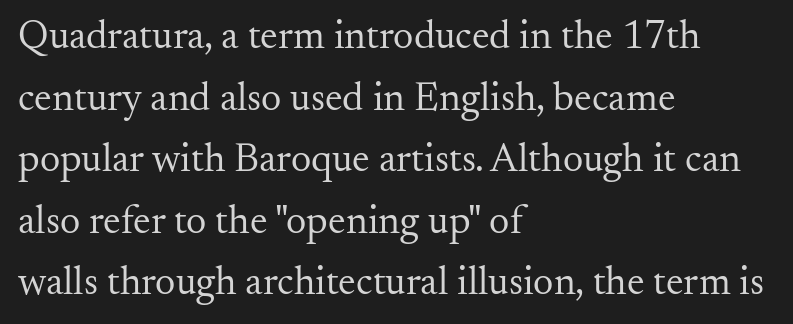
The image shows 40 px regular-weight serif type, upright; set left-aligned, normal line spacing (1.54x), normal letter spacing, not underlined; medium stroke contrast and a small x-height.
